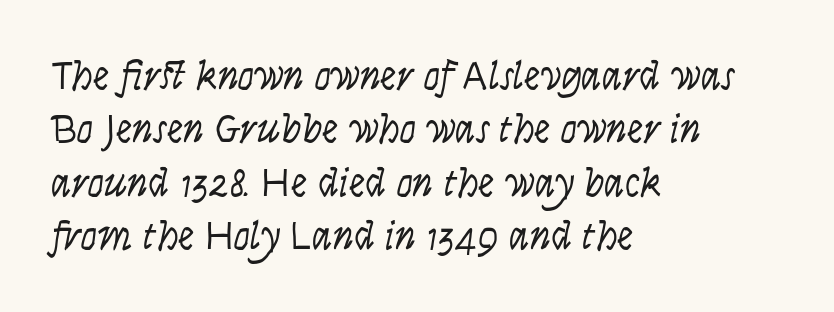
{"italic": "yes", "lean": "right", "slant_degrees": 9, "bold": "no", "weight": "light", "width": "condensed", "stroke_contrast": "low", "x_height": "large", "monospaced": "no", "underline": "no", "align": "left", "line_spacing": "normal", "line_spacing_ratio": 1.3, "letter_spacing": "normal", "letter_spacing_em": 0.0, "glyph_px": 41}
